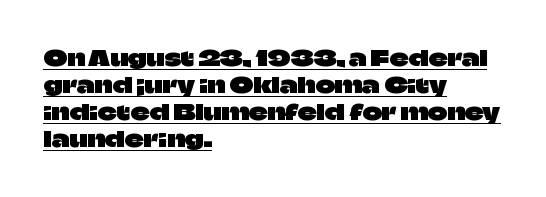
Q: Is the text italic (slanted)? A: No, it is upright.
Q: Is the text underlined? A: Yes.
Q: How is the paragraph aligned? A: Left-aligned.
Q: Is the spacing between letters normal or unusually wide? A: Normal.
Q: Is the spacing between lines tight, normal or loose? A: Normal.
